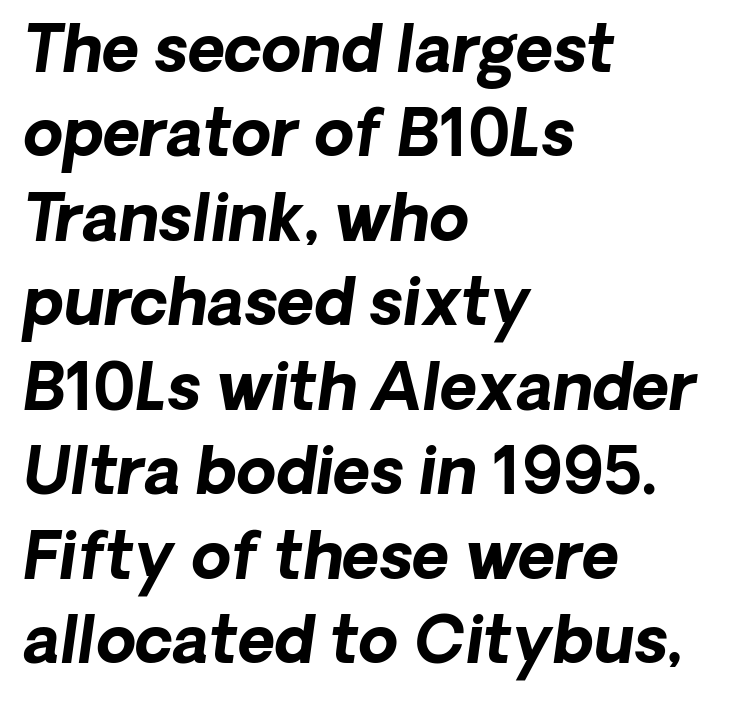
Think of a printed novel: that variable character pitch is what you see here. Thick stems and heavy bowls — unmistakably bold. Students, note that the glyphs here touch the page at normal intervals. Left-aligned paragraph, ragged on the right. These lines are composed in type without serifs.
